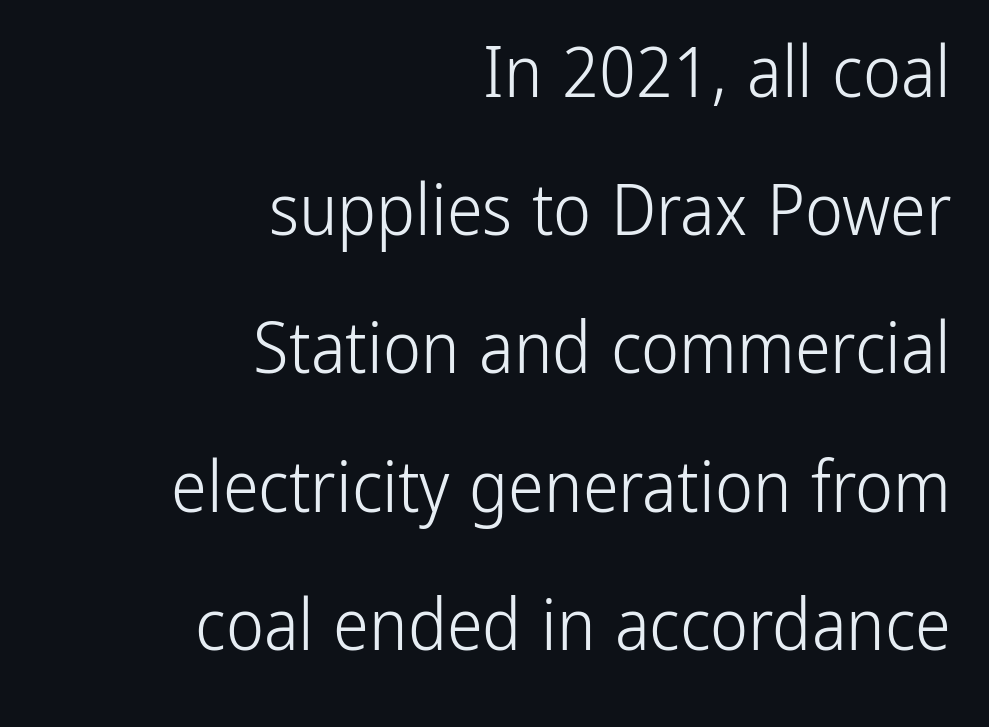
Q: Is the text bold? A: No.
Q: Is the text italic (slanted)? A: No, it is upright.
Q: Is the typeface a serif or a sans-serif typeface? A: Sans-serif.
Q: Is the text underlined? A: No.
Q: How is the paragraph aligned? A: Right-aligned.
Q: Is the spacing between letters normal or unusually wide? A: Normal.
Q: Is the spacing between lines tight, normal or loose? A: Loose.
Q: Width (condensed, normal, or wide)? A: Condensed.
Q: Stroke contrast? A: Low.
Q: x-height? A: Medium.
Q: Monospaced? A: No.
